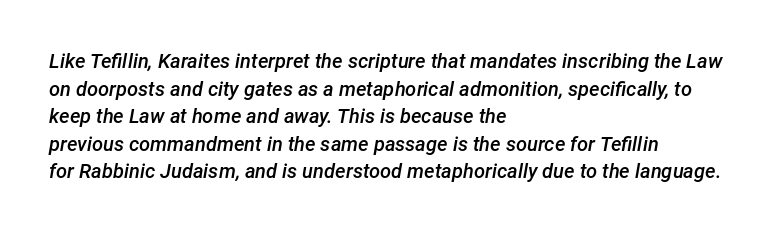
{"italic": "yes", "lean": "right", "slant_degrees": 12, "bold": "semi", "underline": "no", "align": "left", "line_spacing": "normal", "line_spacing_ratio": 1.38, "letter_spacing": "normal", "letter_spacing_em": 0.0, "glyph_px": 20}
